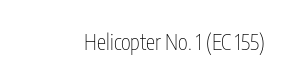
Q: Is the text bold? A: No.
Q: Is the text italic (slanted)? A: No, it is upright.
Q: Is the text underlined? A: No.
Q: Is the spacing between letters normal or unusually wide? A: Normal.
